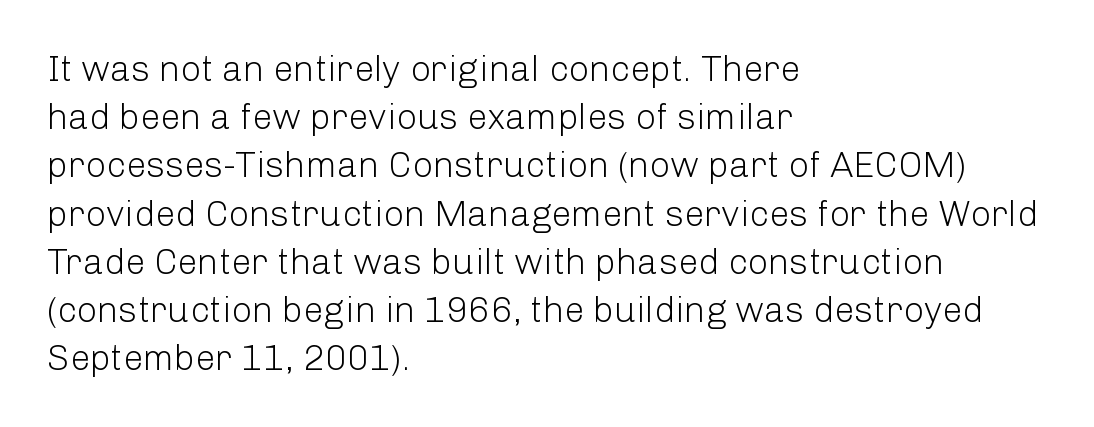
This is not heavy type; no bold has been used. No extra tracking has been applied to these lines. If you measured baseline to baseline, you'd find a middling distance. Does the lettering tilt? It doesn't — this is upright.
